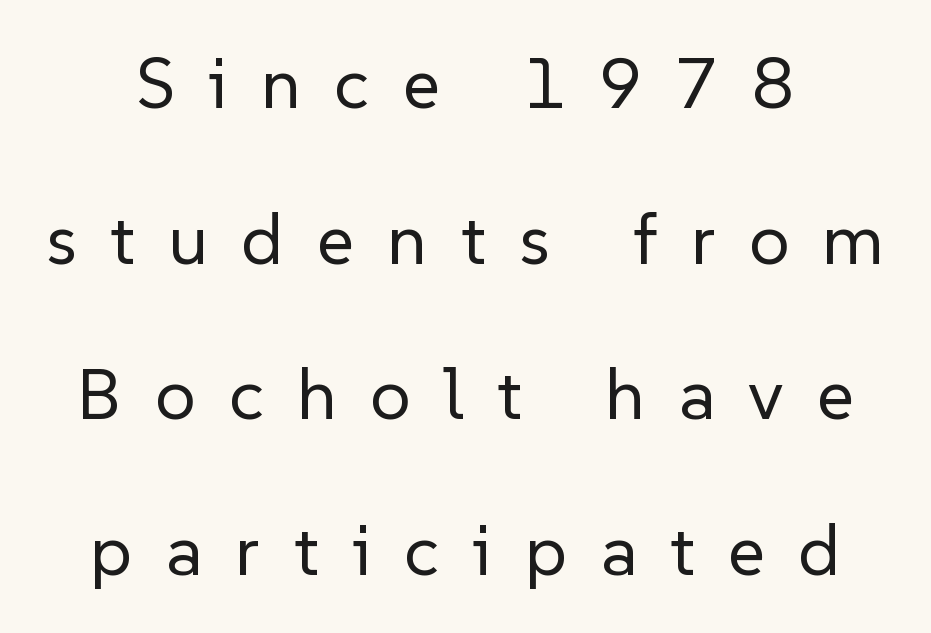
The image shows 72 px regular-weight sans-serif type, upright; set loose line spacing (2.16x), unusually wide letter spacing (+0.46 em), not underlined; low stroke contrast and a medium x-height.
